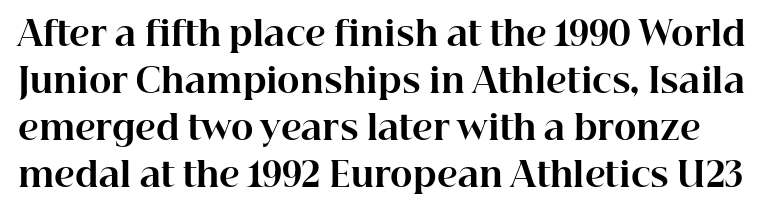
Q: Is the text bold? A: Yes.
Q: Is the text italic (slanted)? A: No, it is upright.
Q: Is the typeface a serif or a sans-serif typeface? A: Serif.
Q: Is the text underlined? A: No.
Q: Is the spacing between letters normal or unusually wide? A: Normal.
Q: Is the spacing between lines tight, normal or loose? A: Normal.
Q: Width (condensed, normal, or wide)? A: Normal.
Q: Stroke contrast? A: High.
Q: x-height? A: Medium.
Q: Monospaced? A: No.
